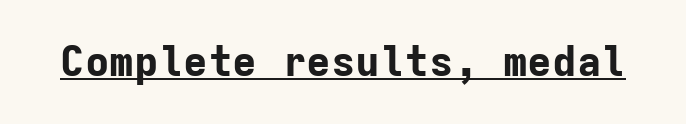
The image shows 41 px bold sans-serif type, upright, monospaced; set normal letter spacing, underlined; low stroke contrast and a medium x-height.
